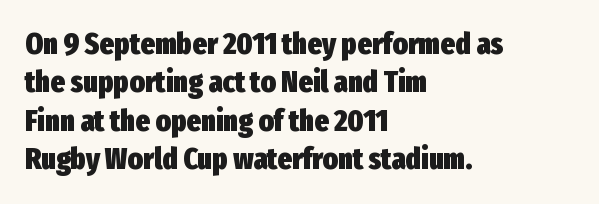
Q: Is the text bold? A: Yes.
Q: Is the text italic (slanted)? A: No, it is upright.
Q: Is the typeface a serif or a sans-serif typeface? A: Sans-serif.
Q: Is the text underlined? A: No.
Q: How is the paragraph aligned? A: Left-aligned.
Q: Is the spacing between letters normal or unusually wide? A: Normal.
Q: Width (condensed, normal, or wide)? A: Condensed.
Q: Stroke contrast? A: Low.
Q: x-height? A: Medium.
Q: Monospaced? A: No.
